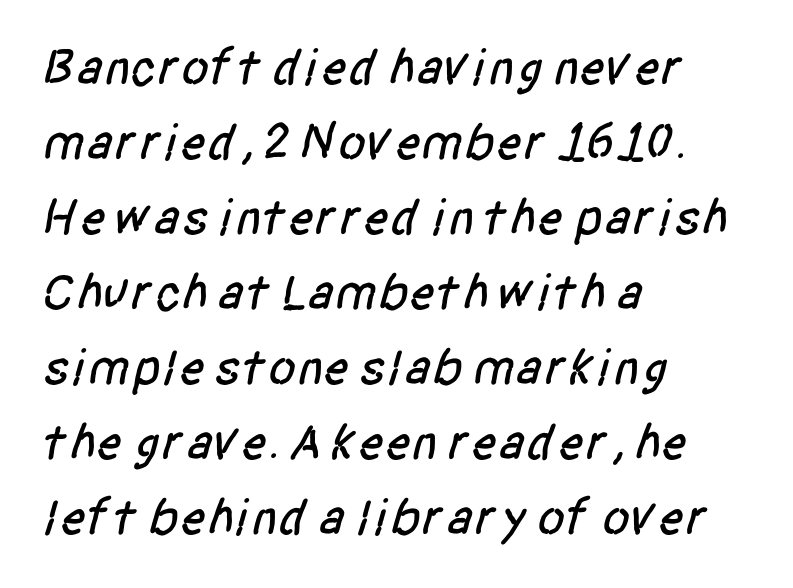
Q: Is the typeface a serif or a sans-serif typeface? A: Sans-serif.
Q: Is the text underlined? A: No.
Q: How is the paragraph aligned? A: Left-aligned.
Q: Is the spacing between letters normal or unusually wide? A: Normal.
Q: Is the spacing between lines tight, normal or loose? A: Normal.
Q: Width (condensed, normal, or wide)? A: Condensed.
Q: Stroke contrast? A: Low.
Q: x-height? A: Large.
Q: Monospaced? A: No.
